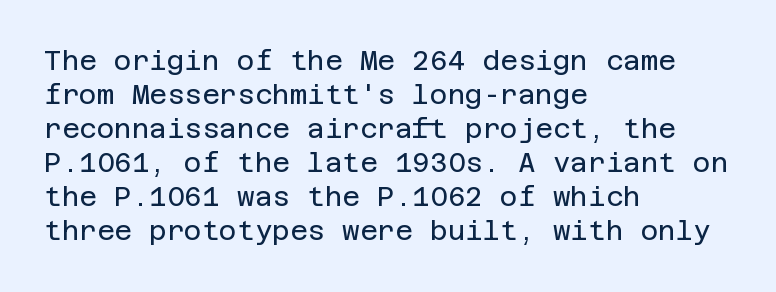
The image shows 27 px text type, upright; set left-aligned, normal line spacing (1.26x), normal letter spacing, not underlined.
